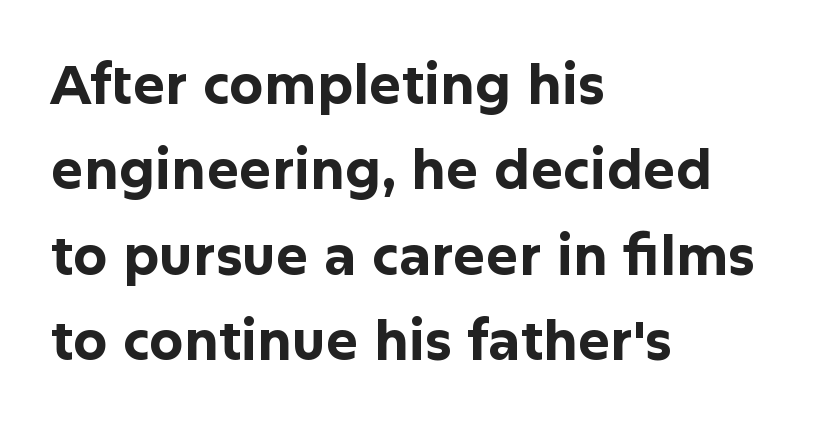
{"serif": "no", "italic": "no", "bold": "yes", "weight": "bold", "width": "normal", "stroke_contrast": "low", "x_height": "medium", "monospaced": "no", "underline": "no", "align": "left", "line_spacing": "normal", "line_spacing_ratio": 1.58, "letter_spacing": "normal", "letter_spacing_em": 0.0, "glyph_px": 54}
